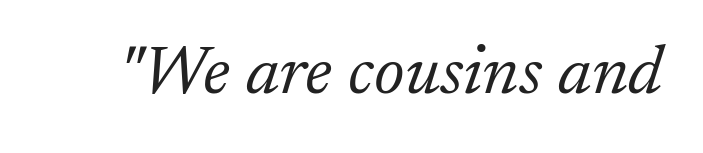
Q: Is the text bold? A: No.
Q: Is the text italic (slanted)? A: Yes, it leans right by about 17 degrees.
Q: Is the typeface a serif or a sans-serif typeface? A: Serif.
Q: Is the text underlined? A: No.
Q: Is the spacing between letters normal or unusually wide? A: Normal.
Q: Width (condensed, normal, or wide)? A: Normal.
Q: Stroke contrast? A: Low.
Q: x-height? A: Small.
Q: Monospaced? A: No.
